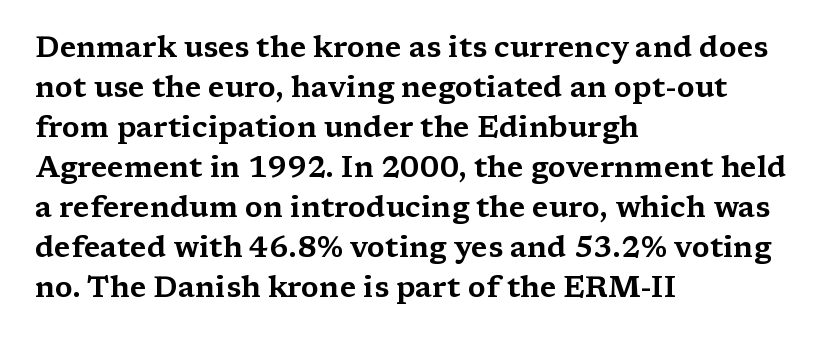
{"serif": "yes", "italic": "no", "width": "wide", "stroke_contrast": "medium", "x_height": "medium", "monospaced": "no", "underline": "no", "align": "left", "line_spacing": "normal", "line_spacing_ratio": 1.38, "letter_spacing": "normal", "letter_spacing_em": 0.0, "glyph_px": 29}
